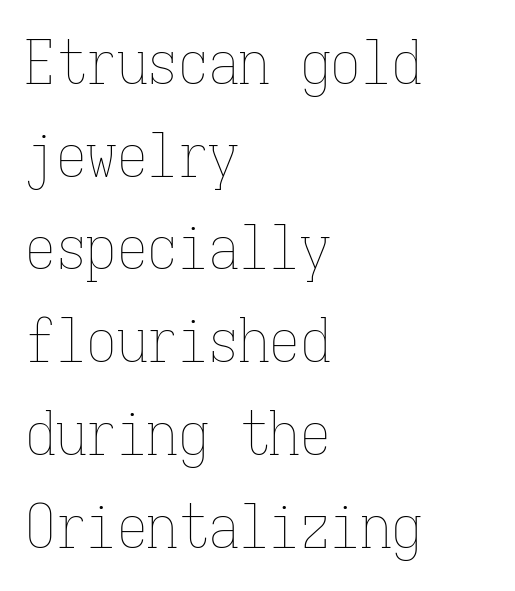
The letters stand upright; this is a roman face. Each word holds together tightly as a unit, with standard inter-letter gaps. A classic flush-left, rag-right setting is used for this passage. You could count columns in this text — the font is strictly monospaced. Descenders hang freely into open space.
